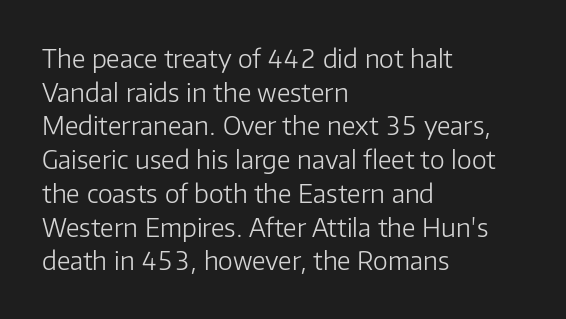
The image shows 25 px text type, upright; set left-aligned, normal line spacing (1.35x), normal letter spacing, not underlined.
